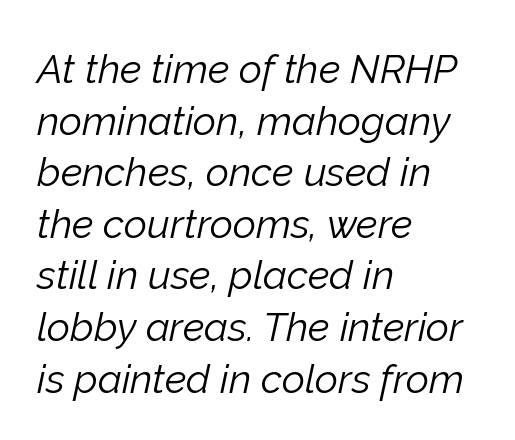
The image shows 40 px light type, italic (leaning right); set left-aligned, normal line spacing (1.29x), normal letter spacing, not underlined; low stroke contrast and a medium x-height.
